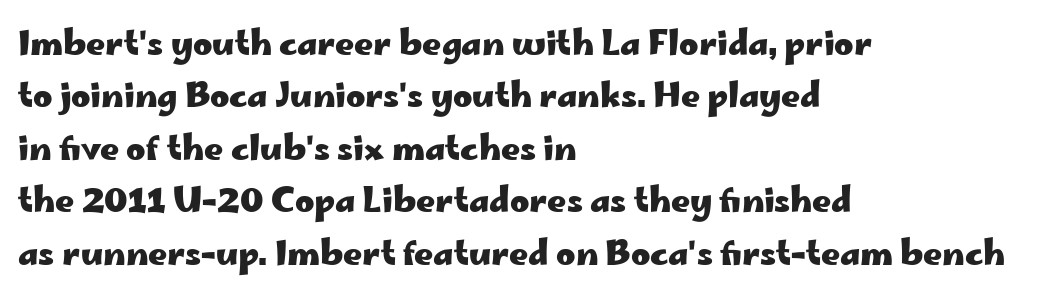
Q: Is the text bold? A: Yes.
Q: Is the text italic (slanted)? A: No, it is upright.
Q: Is the typeface a serif or a sans-serif typeface? A: Sans-serif.
Q: Is the text underlined? A: No.
Q: How is the paragraph aligned? A: Left-aligned.
Q: Is the spacing between letters normal or unusually wide? A: Normal.
Q: Is the spacing between lines tight, normal or loose? A: Normal.
Q: Width (condensed, normal, or wide)? A: Wide.
Q: Stroke contrast? A: Low.
Q: x-height? A: Small.
Q: Monospaced? A: No.
